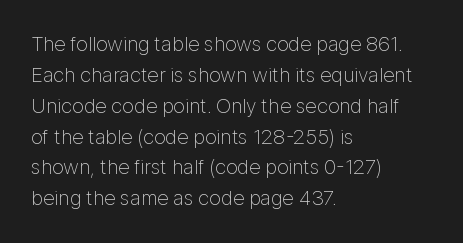
Q: Is the text bold? A: No.
Q: Is the text italic (slanted)? A: No, it is upright.
Q: Is the text underlined? A: No.
Q: How is the paragraph aligned? A: Left-aligned.
Q: Is the spacing between letters normal or unusually wide? A: Normal.
Q: Is the spacing between lines tight, normal or loose? A: Normal.
